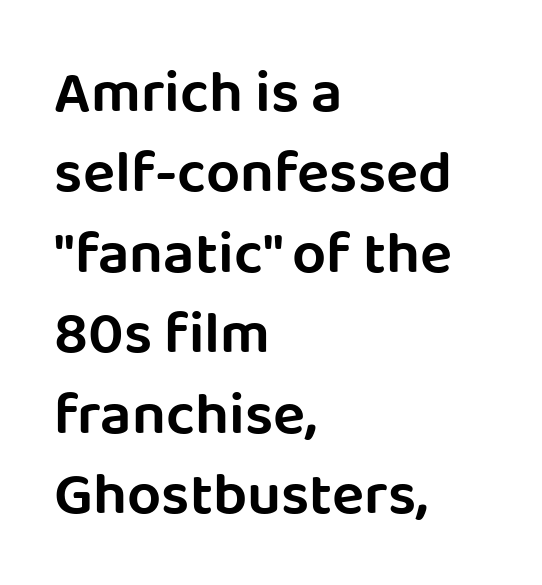
Q: Is the text italic (slanted)? A: No, it is upright.
Q: Is the typeface a serif or a sans-serif typeface? A: Sans-serif.
Q: Is the text underlined? A: No.
Q: How is the paragraph aligned? A: Left-aligned.
Q: Is the spacing between letters normal or unusually wide? A: Normal.
Q: Is the spacing between lines tight, normal or loose? A: Normal.
Q: Width (condensed, normal, or wide)? A: Normal.
Q: Stroke contrast? A: Low.
Q: x-height? A: Large.
Q: Monospaced? A: No.
